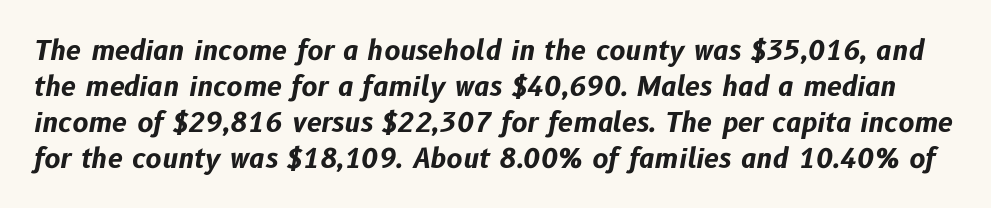
The image shows 27 px bold type, italic (leaning right); set normal line spacing (1.33x), normal letter spacing, not underlined.
